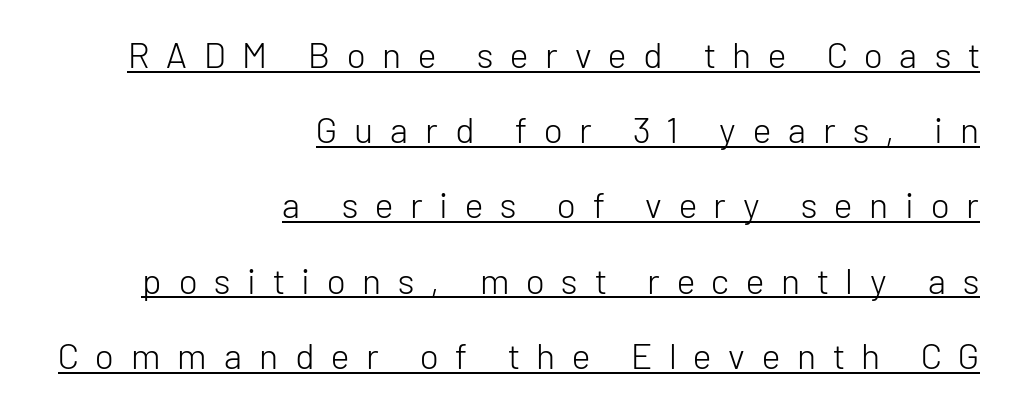
{"serif": "no", "italic": "no", "bold": "no", "weight": "light", "width": "normal", "stroke_contrast": "low", "x_height": "medium", "monospaced": "no", "underline": "yes", "align": "right", "line_spacing": "loose", "line_spacing_ratio": 2.09, "letter_spacing": "wide", "letter_spacing_em": 0.47, "glyph_px": 36}
